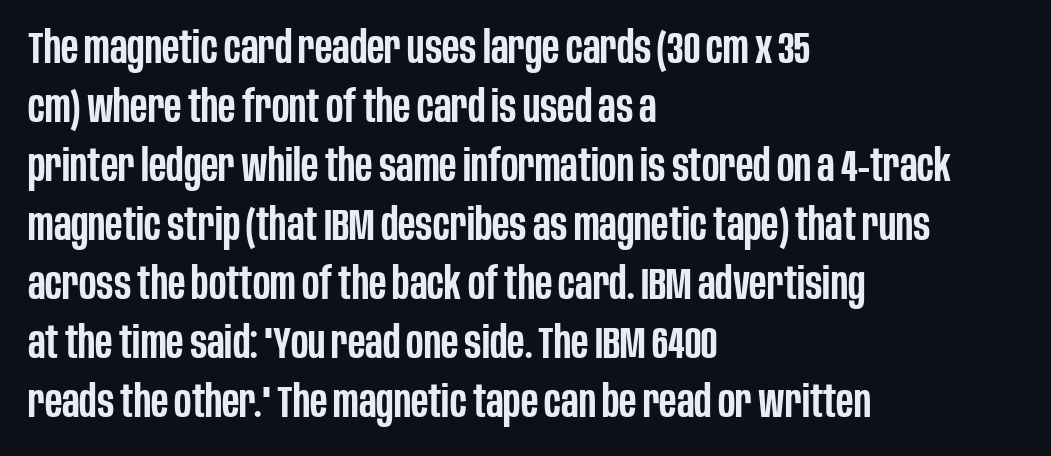
Q: Is the text bold? A: Semi-bold.
Q: Is the text italic (slanted)? A: No, it is upright.
Q: Is the typeface a serif or a sans-serif typeface? A: Sans-serif.
Q: Is the text underlined? A: No.
Q: How is the paragraph aligned? A: Left-aligned.
Q: Is the spacing between letters normal or unusually wide? A: Normal.
Q: Is the spacing between lines tight, normal or loose? A: Normal.
Q: Width (condensed, normal, or wide)? A: Condensed.
Q: Stroke contrast? A: Low.
Q: x-height? A: Large.
Q: Monospaced? A: No.
